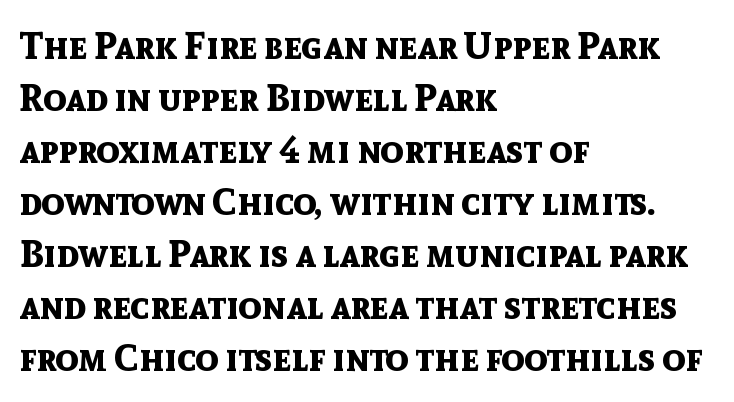
{"serif": "no", "italic": "no", "bold": "yes", "weight": "bold", "width": "normal", "x_height": "medium", "monospaced": "no", "underline": "no", "align": "left", "line_spacing": "normal", "line_spacing_ratio": 1.37, "letter_spacing": "normal", "letter_spacing_em": 0.0, "glyph_px": 38}
